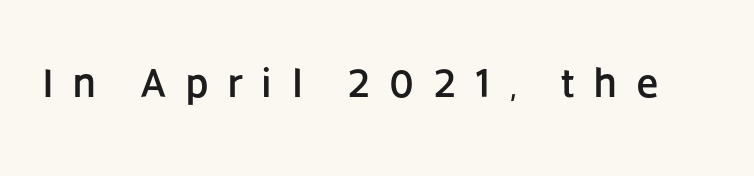
Is the letter spacing exaggerated? Yes — the characters are pushed far apart. The rendering shows plain stroke endings on the letterforms — a sans-serif design. Do the letters lean? They stand straight. The baseline area is clear. Here the designer chose a conventional face with non-uniform glyph widths.
